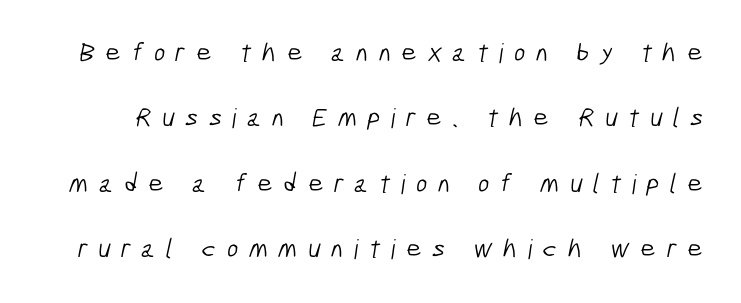
{"bold": "no", "underline": "no", "line_spacing": "loose", "line_spacing_ratio": 2.42, "letter_spacing": "wide", "letter_spacing_em": 0.39, "glyph_px": 27}
